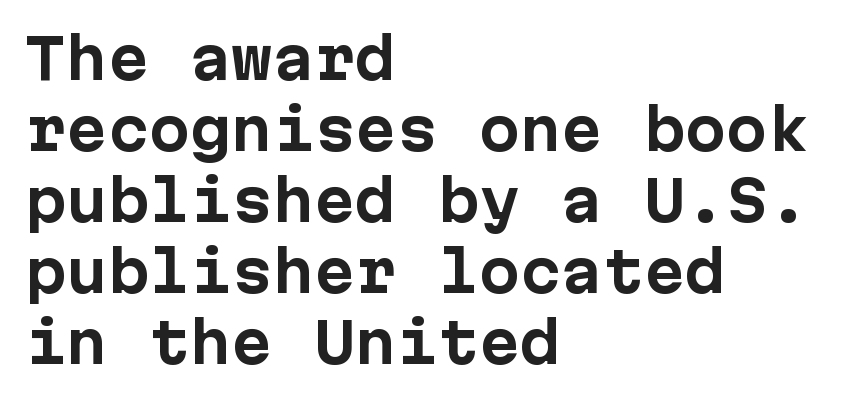
{"serif": "no", "italic": "no", "bold": "yes", "weight": "bold", "width": "normal", "stroke_contrast": "low", "x_height": "medium", "monospaced": "yes", "underline": "no", "align": "left", "line_spacing": "normal", "line_spacing_ratio": 1.29, "letter_spacing": "normal", "letter_spacing_em": 0.0, "glyph_px": 55}
